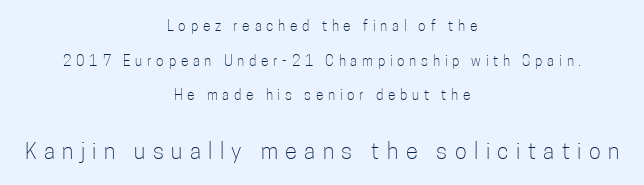
The image shows 22 px text type, upright; set centered, loose line spacing (2.48x), unusually wide letter spacing (+0.34 em), not underlined; the second (bottom) block is 1.57x larger.
